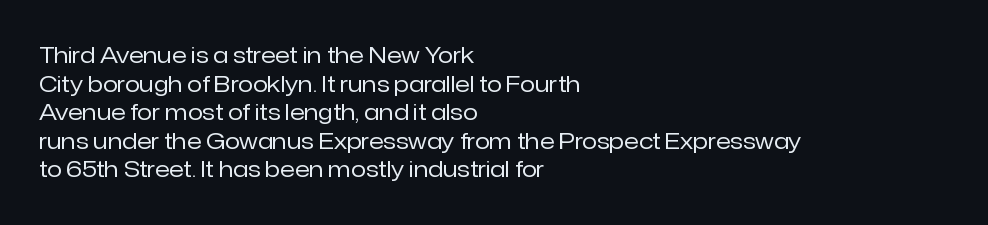
Check the space under the baseline: it is left empty. Characters follow at the spacing the type designer built in. These glyphs show unthickened strokes, regular width or finer. This is the regular roman posture of the typeface. A typesetter would call this leading conventional body-copy spacing. The compositor pushed each line to the left boundary.
